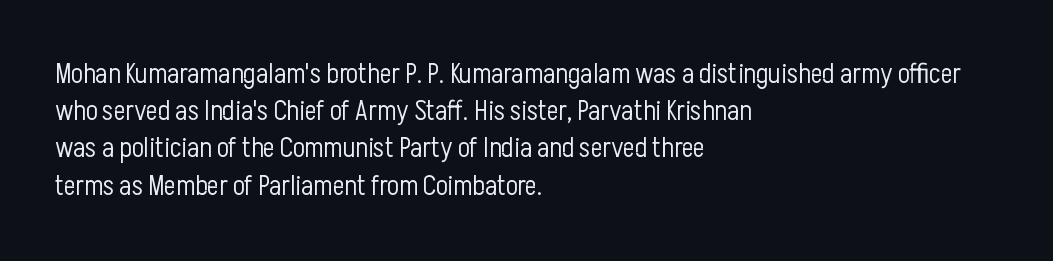
{"serif": "no", "italic": "no", "bold": "no", "weight": "light", "width": "condensed", "stroke_contrast": "low", "x_height": "medium", "monospaced": "no", "underline": "no", "align": "left", "line_spacing": "normal", "line_spacing_ratio": 1.33, "letter_spacing": "normal", "letter_spacing_em": 0.0, "glyph_px": 28}
